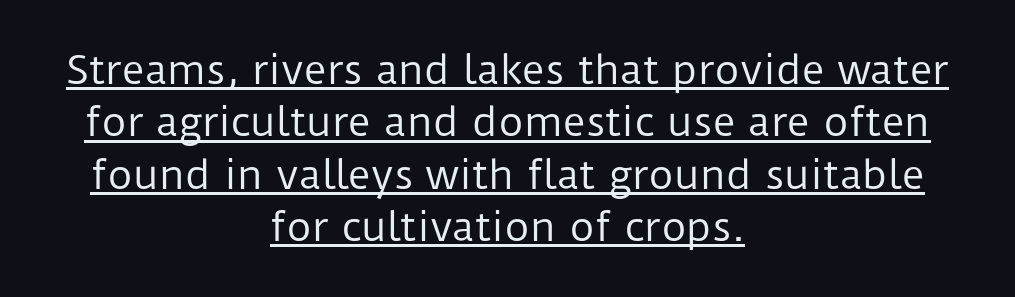
{"serif": "no", "italic": "no", "bold": "no", "weight": "regular", "width": "normal", "stroke_contrast": "low", "x_height": "medium", "monospaced": "no", "underline": "yes", "align": "center", "line_spacing": "normal", "line_spacing_ratio": 1.34, "letter_spacing": "normal", "letter_spacing_em": 0.0, "glyph_px": 39}
